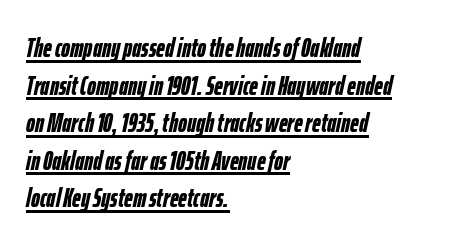
The lettering is marked with a stroke running underneath it. Caption: standard tracking, unaltered. Baseline-to-baseline distance is the conventional proportion of letter height. Compared with a centered layout, this one pins lines to the left instead. Style check: oblique. Stroke thickness is high; the sample reads as a true bold.
